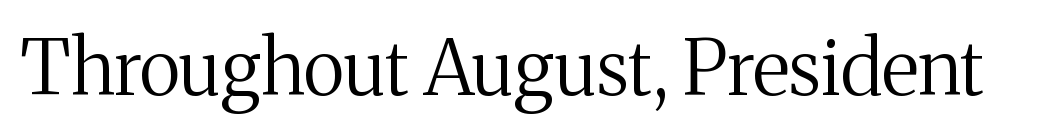
{"serif": "yes", "italic": "no", "bold": "no", "weight": "regular", "width": "normal", "stroke_contrast": "medium", "x_height": "medium", "monospaced": "no", "underline": "no", "letter_spacing": "normal", "letter_spacing_em": 0.0, "glyph_px": 76}
